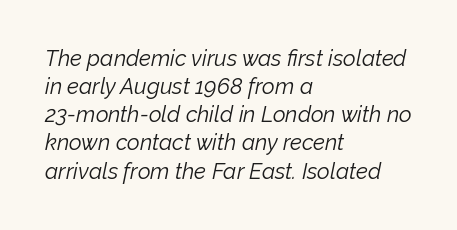
Only glyphs here, with clear space below each row. The specimen reads as italic at a glance. The passage shown stacks its lines at a standard gap. Which margin do the lines hug? The left one — the right edge is uneven. Each stroke keeps to a modest, everyday thickness or less. The face used here is rendered with its standard letterfit.
